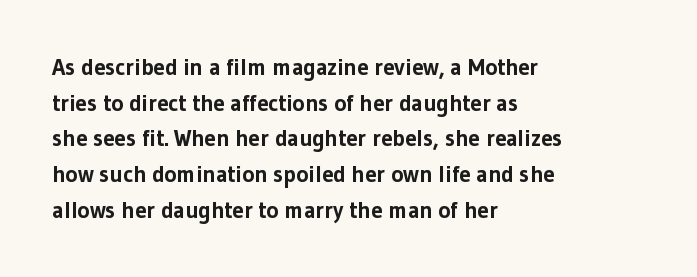
{"italic": "no", "bold": "yes", "underline": "no", "align": "left", "line_spacing": "normal", "line_spacing_ratio": 1.55, "letter_spacing": "normal", "letter_spacing_em": 0.0, "glyph_px": 23}
